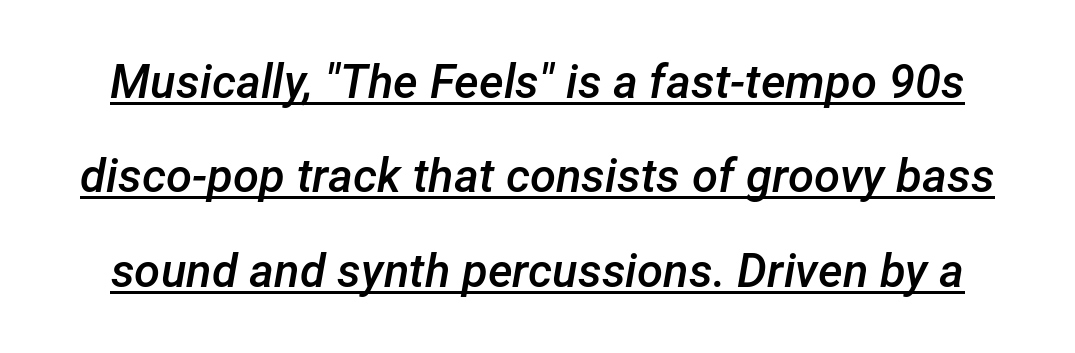
{"italic": "yes", "lean": "right", "slant_degrees": 12, "bold": "semi", "weight": "semibold", "width": "normal", "stroke_contrast": "low", "x_height": "medium", "monospaced": "no", "underline": "yes", "line_spacing": "loose", "line_spacing_ratio": 2.01, "letter_spacing": "normal", "letter_spacing_em": 0.0, "glyph_px": 47}
